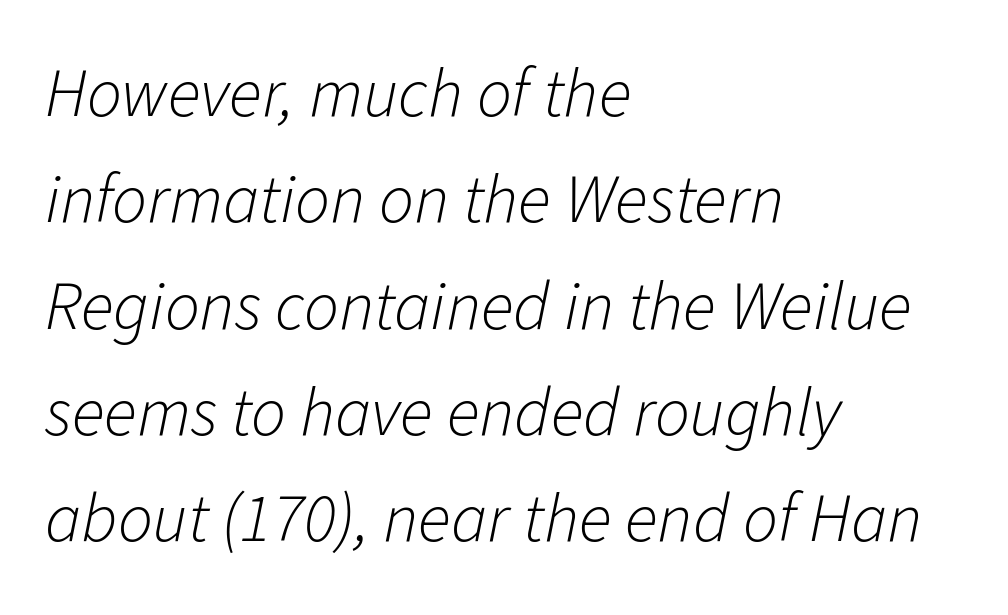
The image shows 69 px light type, italic (leaning right); set left-aligned, normal line spacing (1.54x), normal letter spacing, not underlined; low stroke contrast and a medium x-height.
